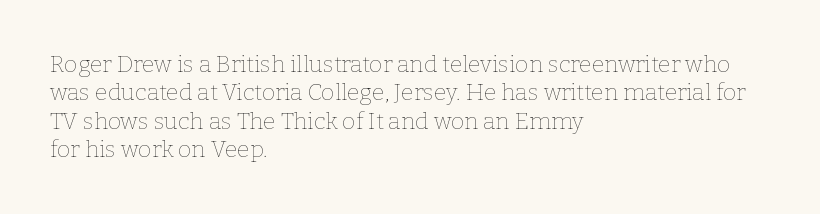
Nobody touched the tracking dial on this one. Visually the block forms a straight wall on the left and a jagged coastline on the right. Posture: upright roman. Beneath every word, the page is bare.
